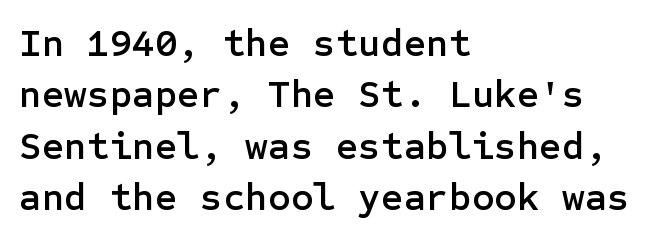
{"serif": "no", "italic": "no", "width": "normal", "stroke_contrast": "low", "x_height": "medium", "underline": "no", "align": "left", "line_spacing": "normal", "line_spacing_ratio": 1.32, "letter_spacing": "normal", "letter_spacing_em": 0.0, "glyph_px": 39}
